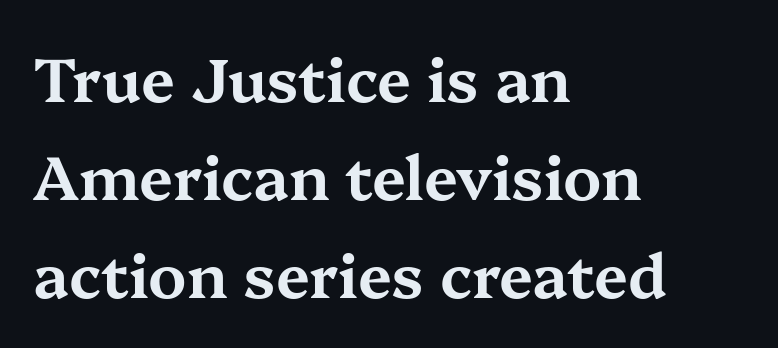
The image shows 61 px wide serif type, upright; set left-aligned, normal line spacing (1.61x), normal letter spacing, not underlined; medium stroke contrast and a medium x-height.
